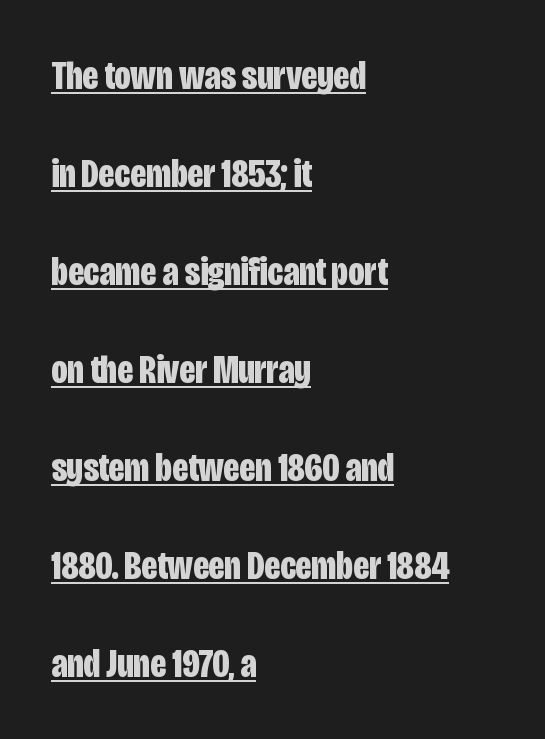
{"serif": "no", "italic": "no", "bold": "yes", "weight": "bold", "width": "condensed", "stroke_contrast": "low", "x_height": "large", "monospaced": "no", "underline": "yes", "align": "left", "line_spacing": "loose", "line_spacing_ratio": 2.45, "letter_spacing": "normal", "letter_spacing_em": 0.0, "glyph_px": 40}
